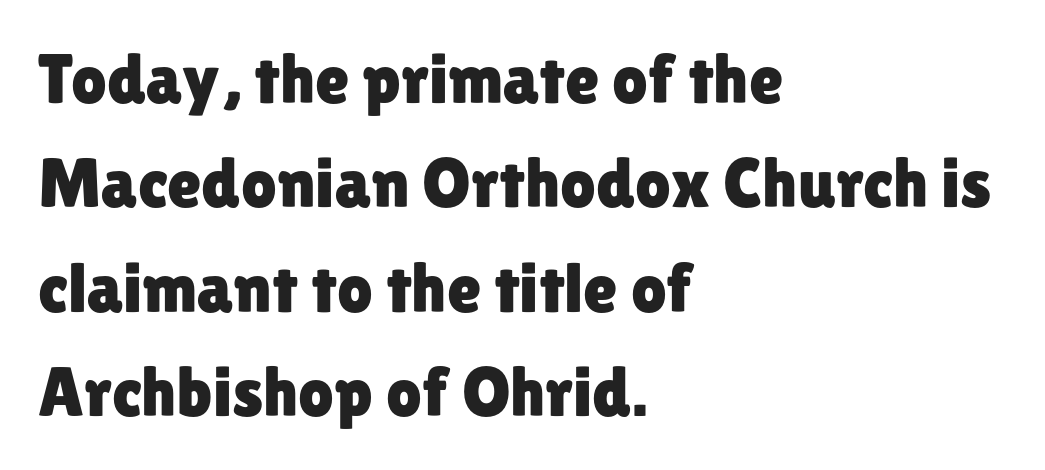
Underline: absent. Grotesque or geometric, the face here clearly has no serifs. Here the glyphs are tracked normally, forming tight word shapes. Every row of glyphs begins at an identical x-position on the left. Varying glyph widths throughout — classic text-font behaviour.
